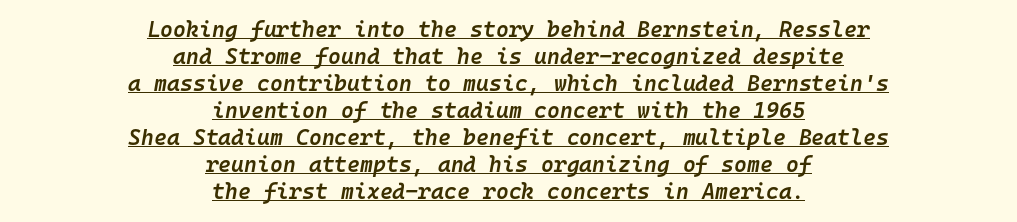
The image shows 22 px text type, italic (leaning right); set centered, line spacing 1.23x, normal letter spacing, underlined.
